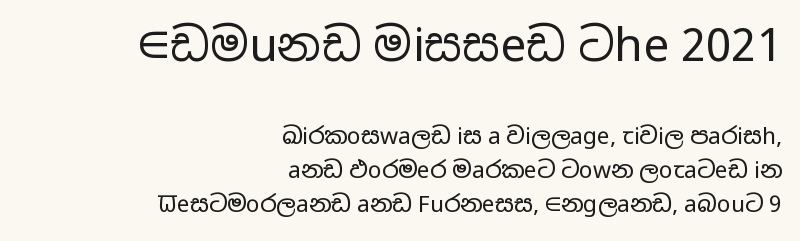
{"serif": "no", "italic": "no", "bold": "no", "weight": "regular", "width": "wide", "stroke_contrast": "low", "x_height": "medium", "monospaced": "no", "underline": "no", "align": "right", "line_spacing": "normal", "line_spacing_ratio": 1.47, "letter_spacing": "normal", "letter_spacing_em": 0.0, "larger_block": "first", "size_ratio": 2.0, "glyph_px": 46}
